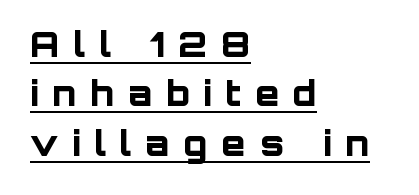
The font's upright variant was chosen for this text. The horizontal fit of the characters is loose and conspicuously gappy. Does the type have serifs? No, each stem ends abruptly. Is this a fixed-width face? No — the glyphs have proportional, varying widths.
